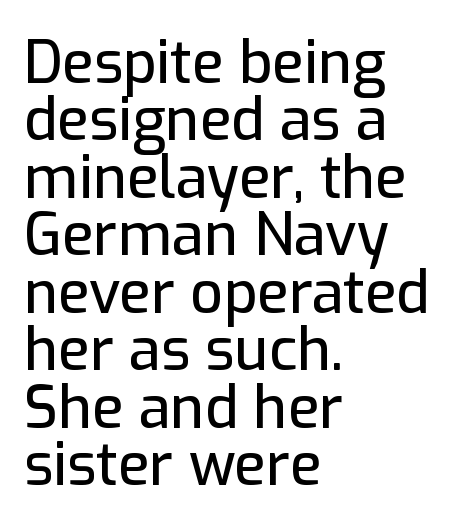
Each row of text sits above clean, open space. Is the block centered? No — it sits flush against the left margin. Tightly led — the rows are bunched. Designer's note — italics off, roman on. A sans-serif font was chosen for this passage.
